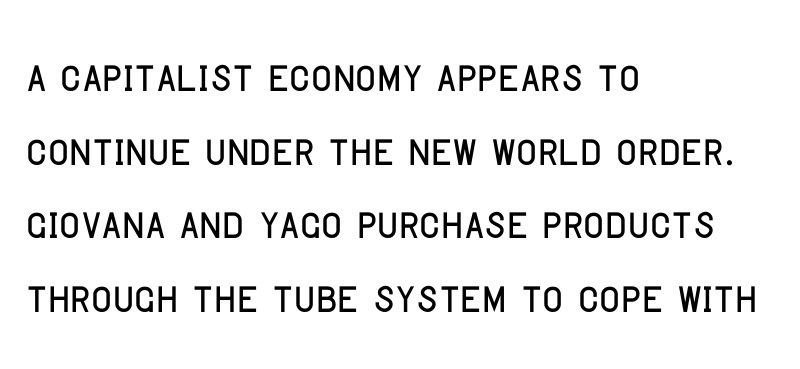
The designer left line spacing at the default. Tracking value appears to be zero — textbook default spacing. Alignment: flush left. Note: no serifs on the glyphs. Decoration check: the copy has no underline.
